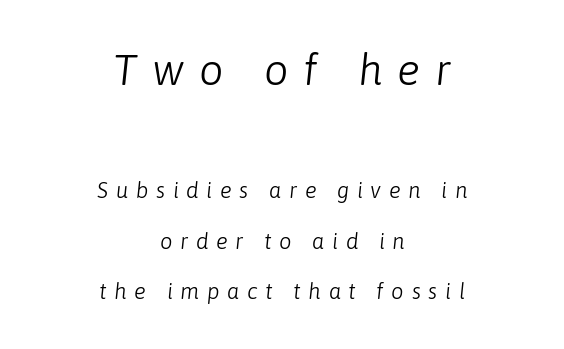
Q: Is the text bold? A: No.
Q: Is the text italic (slanted)? A: Yes, it leans right by about 6 degrees.
Q: Is the text underlined? A: No.
Q: How is the paragraph aligned? A: Centered.
Q: Is the spacing between letters normal or unusually wide? A: Unusually wide.
Q: Is the spacing between lines tight, normal or loose? A: Loose.
Q: Which block of text is set in a larger size, the first (top) or the second (bottom)? A: The first (top) one.
Q: Width (condensed, normal, or wide)? A: Normal.
Q: Stroke contrast? A: Low.
Q: x-height? A: Medium.
Q: Monospaced? A: No.
